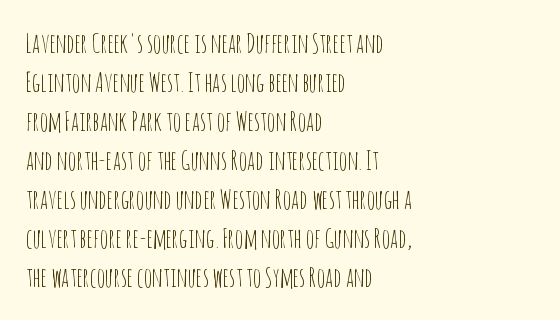
{"italic": "no", "bold": "no", "underline": "no", "align": "left", "line_spacing": "normal", "line_spacing_ratio": 1.5, "letter_spacing": "normal", "letter_spacing_em": 0.0, "glyph_px": 26}
